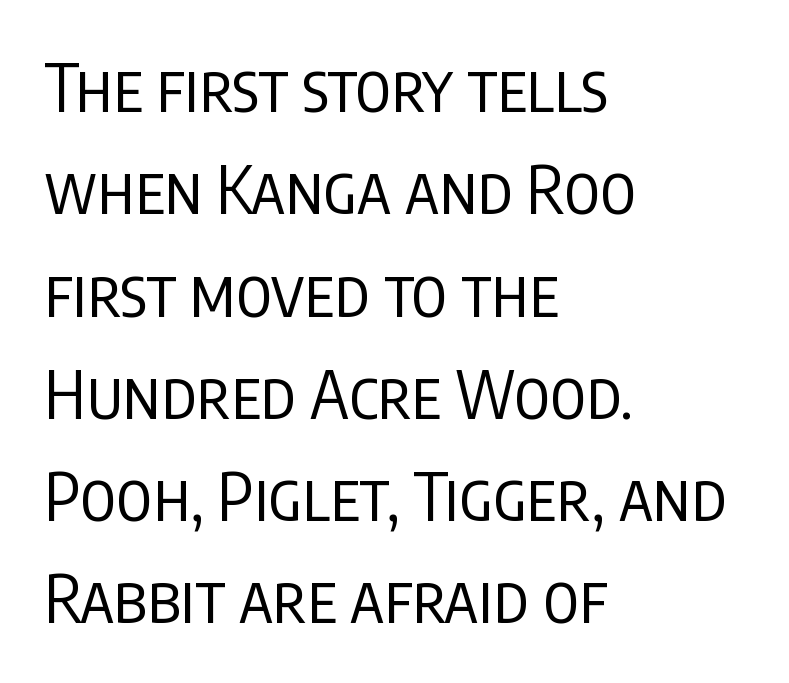
Q: Is the text bold? A: No.
Q: Is the text italic (slanted)? A: No, it is upright.
Q: Is the typeface a serif or a sans-serif typeface? A: Sans-serif.
Q: Is the text underlined? A: No.
Q: How is the paragraph aligned? A: Left-aligned.
Q: Is the spacing between letters normal or unusually wide? A: Normal.
Q: Is the spacing between lines tight, normal or loose? A: Normal.
Q: Width (condensed, normal, or wide)? A: Condensed.
Q: Stroke contrast? A: Low.
Q: x-height? A: Large.
Q: Monospaced? A: No.
